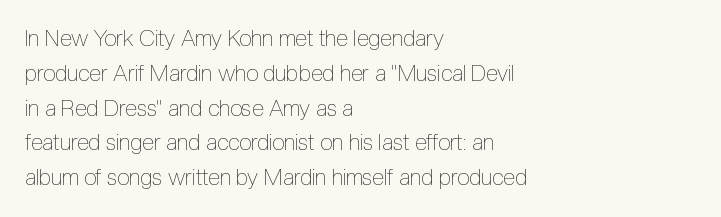
{"italic": "no", "bold": "no", "underline": "no", "align": "left", "line_spacing": "normal", "line_spacing_ratio": 1.58, "letter_spacing": "normal", "letter_spacing_em": 0.0, "glyph_px": 22}
